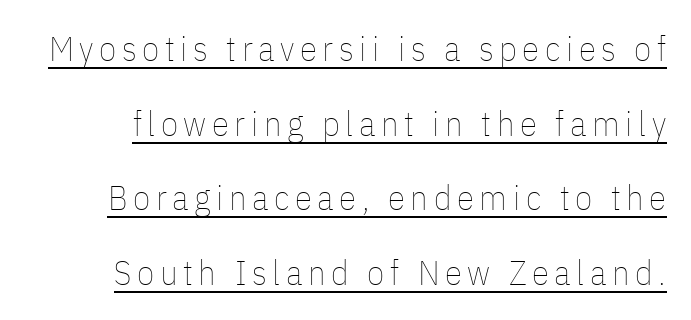
Q: Is the text bold? A: No.
Q: Is the text italic (slanted)? A: No, it is upright.
Q: Is the text underlined? A: Yes.
Q: Is the spacing between lines tight, normal or loose? A: Loose.
Q: Width (condensed, normal, or wide)? A: Condensed.
Q: Stroke contrast? A: Low.
Q: x-height? A: Medium.
Q: Monospaced? A: No.
